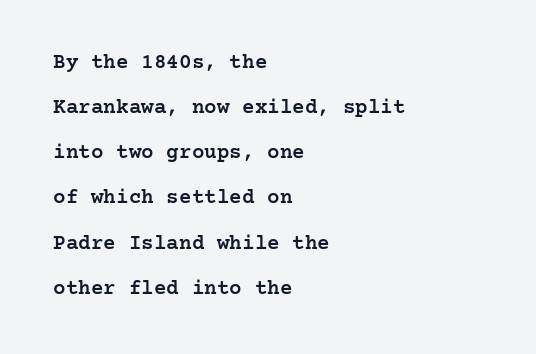
Q: Is the text bold? A: Semi-bold.
Q: Is the text italic (slanted)? A: No, it is upright.
Q: Is the text underlined? A: No.
Q: How is the paragraph aligned? A: Left-aligned.
Q: Is the spacing between letters normal or unusually wide? A: Normal.
Q: Is the spacing between lines tight, normal or loose? A: Loose.
